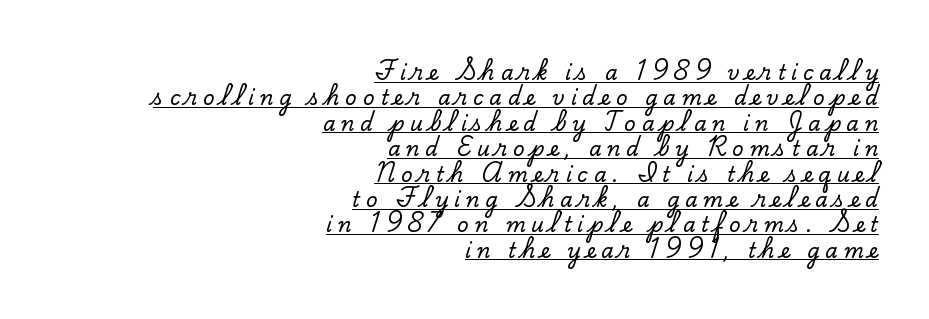
{"underline": "yes", "align": "right", "line_spacing": "normal", "line_spacing_ratio": 1.27, "letter_spacing": "wide", "letter_spacing_em": 0.29, "glyph_px": 20}
